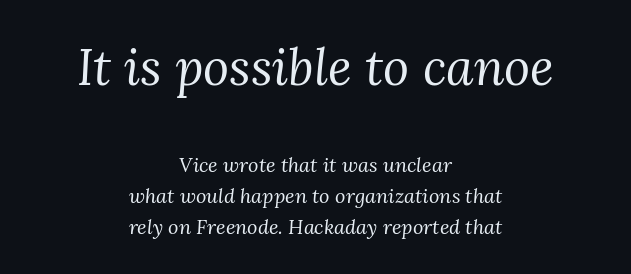
The tracking reads as untouched default to a designer's eye. The passage shown is typeset with a serif family. This rendering uses center alignment, leaving both contours irregular but symmetric. Designer's note — italics engaged. Check under the words: just untouched page. The rendering uses natural spacing where letterforms have individual widths.
